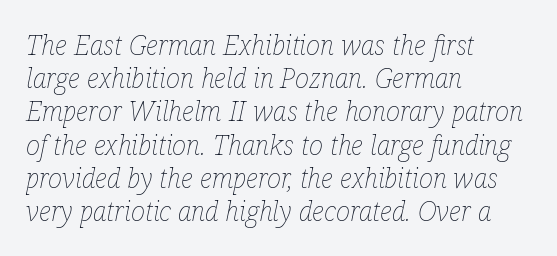
{"italic": "yes", "lean": "right", "slant_degrees": 12, "bold": "no", "underline": "no", "align": "left", "line_spacing_ratio": 1.23, "letter_spacing": "normal", "letter_spacing_em": 0.0, "glyph_px": 27}
